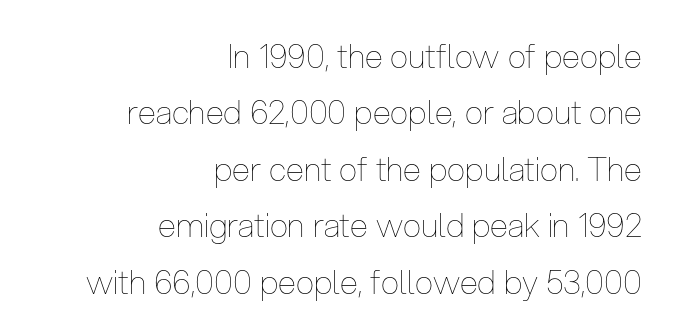
Decoration check: the copy has no underline. The compositor pushed each line to the right boundary. The font sits on the lighter half of the weight spectrum, regular included. Unlike italic type, these characters show no tilt at all. Spacing verdict: proportional, widths tailored to each character. Honestly, the letter spacing is just normal — you wouldn't notice it.
